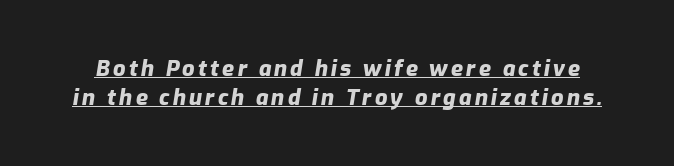
The image shows 22 px bold type, italic (leaning right); set normal line spacing (1.31x), underlined.
